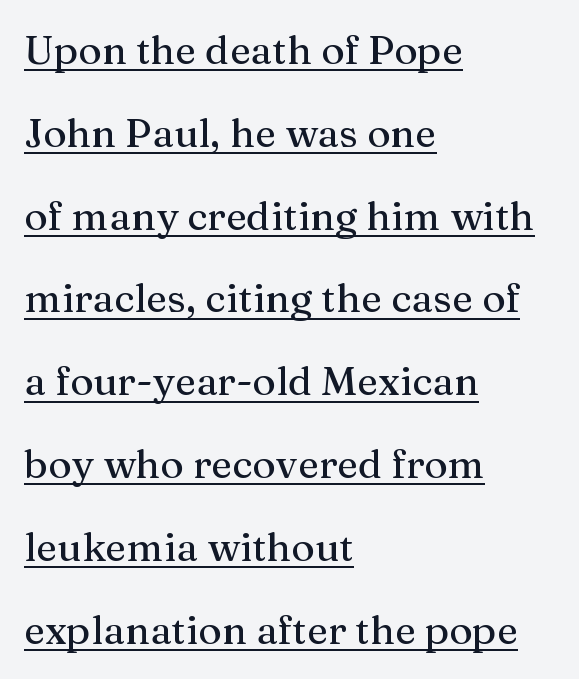
{"serif": "yes", "italic": "no", "width": "normal", "stroke_contrast": "medium", "x_height": "medium", "monospaced": "no", "underline": "yes", "align": "left", "line_spacing": "loose", "line_spacing_ratio": 2.07, "letter_spacing": "normal", "letter_spacing_em": 0.0, "glyph_px": 40}
